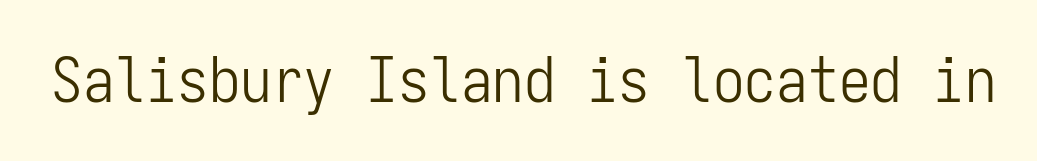
The image shows 63 px light, condensed sans-serif type, upright, monospaced; set normal letter spacing, not underlined; low stroke contrast and a medium x-height.
